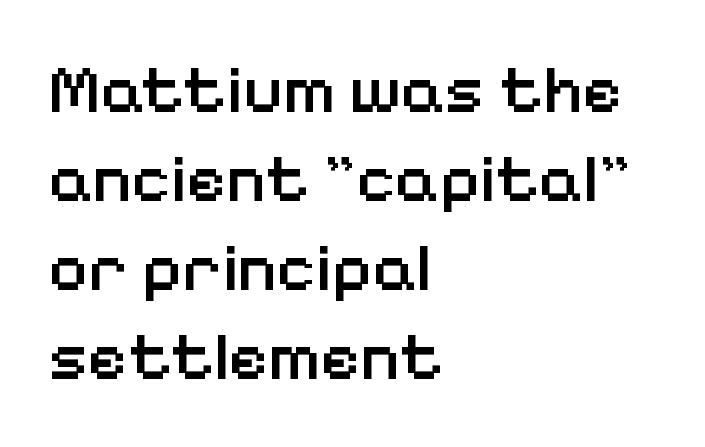
{"serif": "no", "italic": "no", "bold": "semi", "weight": "semibold", "width": "normal", "stroke_contrast": "low", "x_height": "medium", "monospaced": "no", "underline": "no", "align": "left", "line_spacing": "normal", "line_spacing_ratio": 1.31, "letter_spacing": "normal", "letter_spacing_em": 0.0, "glyph_px": 68}
